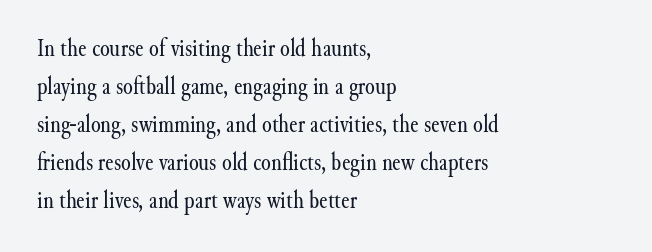
The image shows 25 px text type, upright; set left-aligned, normal line spacing (1.52x), normal letter spacing, not underlined.
